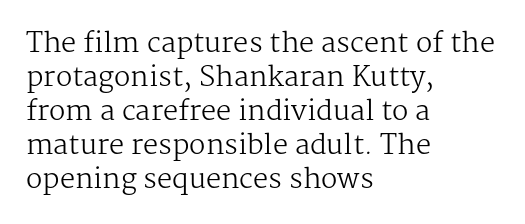
{"italic": "no", "bold": "no", "underline": "no", "align": "left", "line_spacing": "normal", "line_spacing_ratio": 1.26, "letter_spacing": "normal", "letter_spacing_em": 0.0, "glyph_px": 27}
